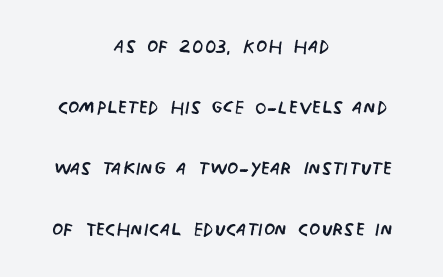
The image shows 26 px text type; set centered, loose line spacing (2.35x), normal letter spacing, not underlined.
